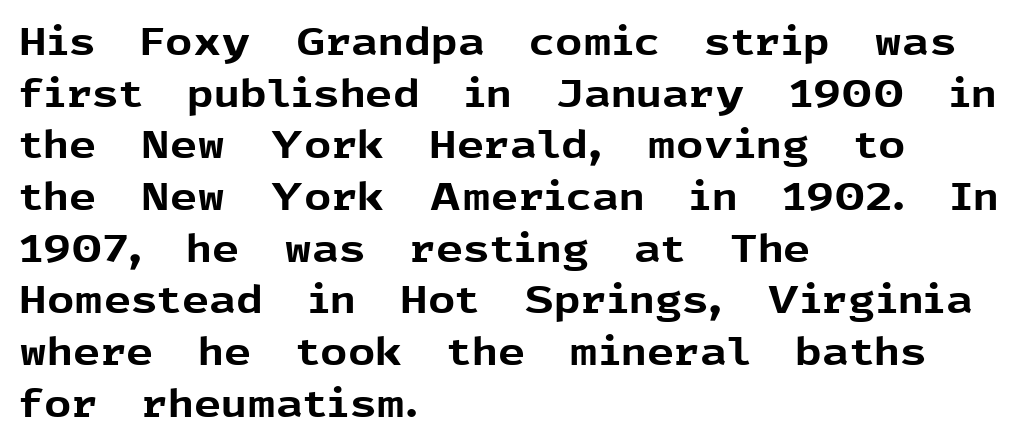
Q: Is the text bold? A: Yes.
Q: Is the text italic (slanted)? A: No, it is upright.
Q: Is the typeface a serif or a sans-serif typeface? A: Sans-serif.
Q: Is the text underlined? A: No.
Q: How is the paragraph aligned? A: Left-aligned.
Q: Is the spacing between letters normal or unusually wide? A: Normal.
Q: Is the spacing between lines tight, normal or loose? A: Normal.
Q: Width (condensed, normal, or wide)? A: Normal.
Q: x-height? A: Medium.
Q: Monospaced? A: No.
